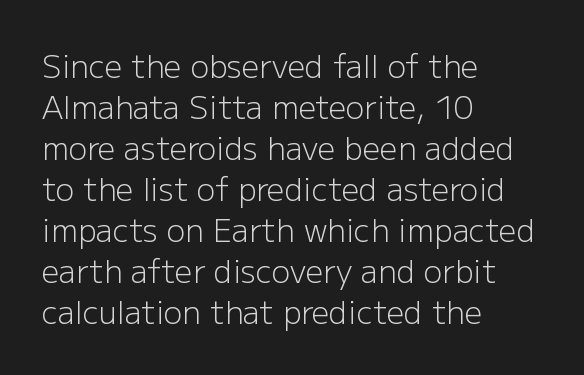
Q: Is the text bold? A: No.
Q: Is the text italic (slanted)? A: No, it is upright.
Q: Is the typeface a serif or a sans-serif typeface? A: Sans-serif.
Q: Is the text underlined? A: No.
Q: How is the paragraph aligned? A: Left-aligned.
Q: Is the spacing between letters normal or unusually wide? A: Normal.
Q: Is the spacing between lines tight, normal or loose? A: Normal.
Q: Width (condensed, normal, or wide)? A: Normal.
Q: Stroke contrast? A: Low.
Q: x-height? A: Medium.
Q: Monospaced? A: No.
